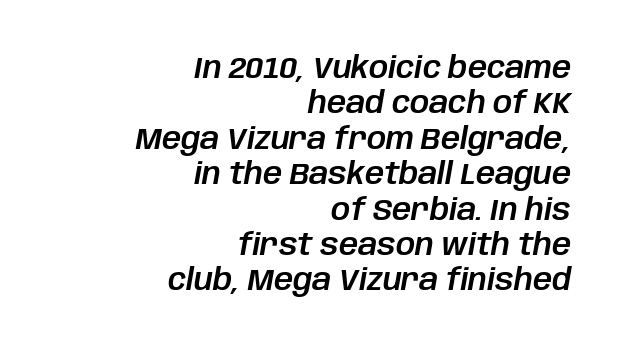
The image shows 30 px text type, italic (leaning right); set right-aligned, line spacing 1.18x, normal letter spacing, not underlined; low stroke contrast and a large x-height.
